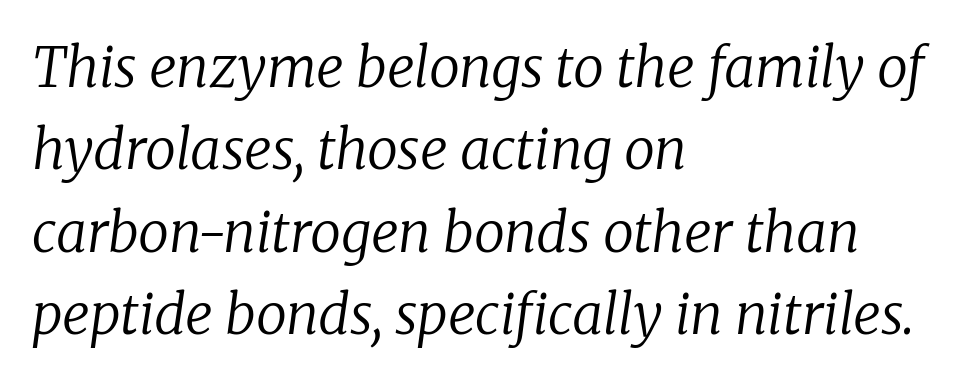
Q: Is the text bold? A: No.
Q: Is the text italic (slanted)? A: Yes, it leans right by about 8 degrees.
Q: Is the typeface a serif or a sans-serif typeface? A: Serif.
Q: Is the text underlined? A: No.
Q: How is the paragraph aligned? A: Left-aligned.
Q: Is the spacing between letters normal or unusually wide? A: Normal.
Q: Is the spacing between lines tight, normal or loose? A: Normal.
Q: Width (condensed, normal, or wide)? A: Normal.
Q: Stroke contrast? A: Low.
Q: x-height? A: Medium.
Q: Monospaced? A: No.
